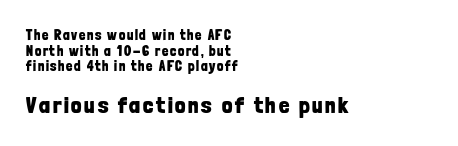
Do the letters lean? They stand straight. The designer dialed line spacing down below the default. The glyphs have the mass of a bold cut. A clean baseline with only descenders dipping below it.
